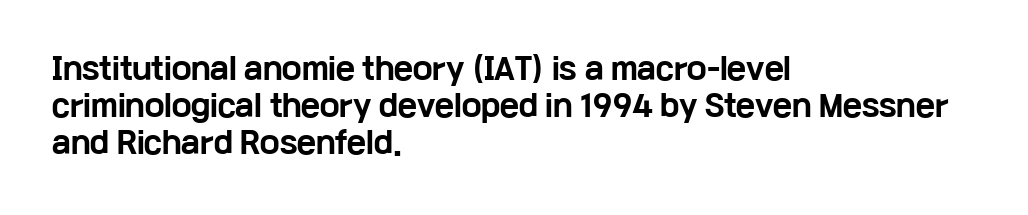
The image shows 29 px bold, wide sans-serif type, upright; set left-aligned, normal line spacing (1.28x), normal letter spacing, not underlined; low stroke contrast and a medium x-height.
